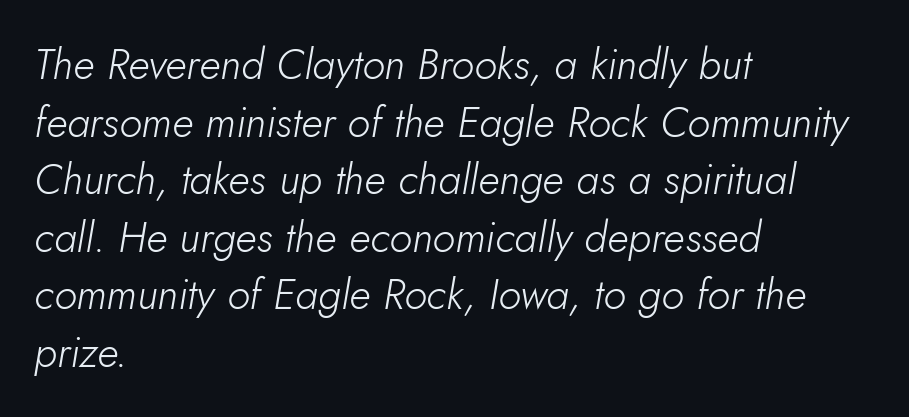
The image shows 42 px light type, italic (leaning right); set left-aligned, normal line spacing (1.37x), normal letter spacing, not underlined; low stroke contrast and a small x-height.
